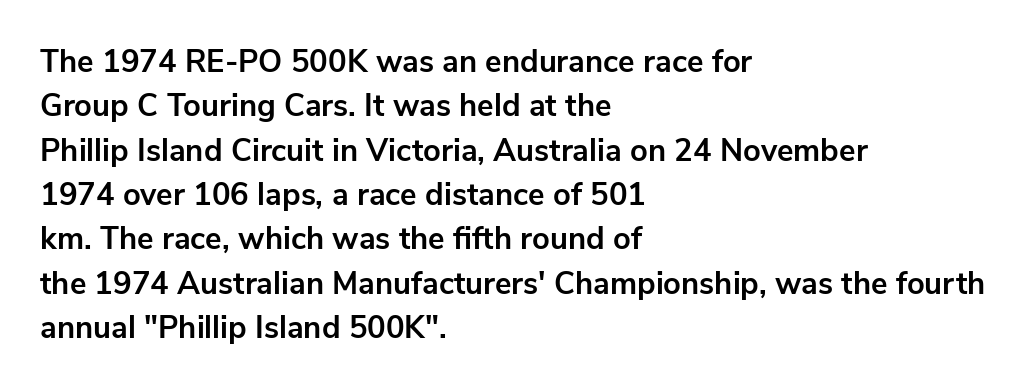
Q: Is the text bold? A: Yes.
Q: Is the text italic (slanted)? A: No, it is upright.
Q: Is the typeface a serif or a sans-serif typeface? A: Sans-serif.
Q: Is the text underlined? A: No.
Q: How is the paragraph aligned? A: Left-aligned.
Q: Is the spacing between letters normal or unusually wide? A: Normal.
Q: Is the spacing between lines tight, normal or loose? A: Normal.
Q: Width (condensed, normal, or wide)? A: Normal.
Q: Stroke contrast? A: Low.
Q: x-height? A: Medium.
Q: Monospaced? A: No.
